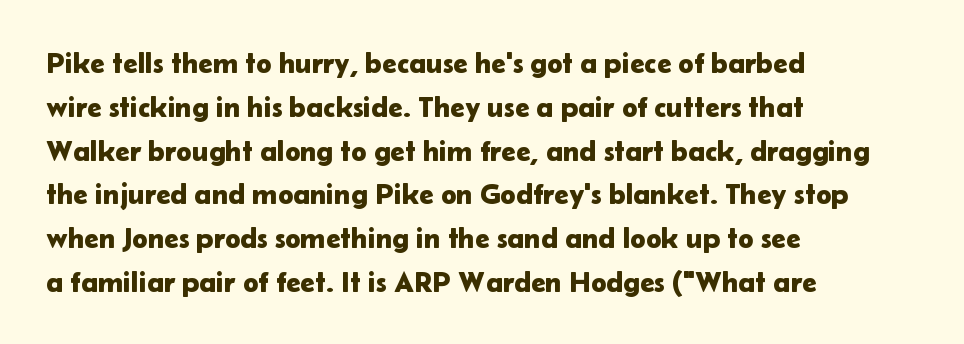
Q: Is the text italic (slanted)? A: No, it is upright.
Q: Is the typeface a serif or a sans-serif typeface? A: Sans-serif.
Q: Is the text underlined? A: No.
Q: How is the paragraph aligned? A: Left-aligned.
Q: Is the spacing between letters normal or unusually wide? A: Normal.
Q: Is the spacing between lines tight, normal or loose? A: Normal.
Q: Width (condensed, normal, or wide)? A: Normal.
Q: Stroke contrast? A: Low.
Q: x-height? A: Medium.
Q: Monospaced? A: No.
